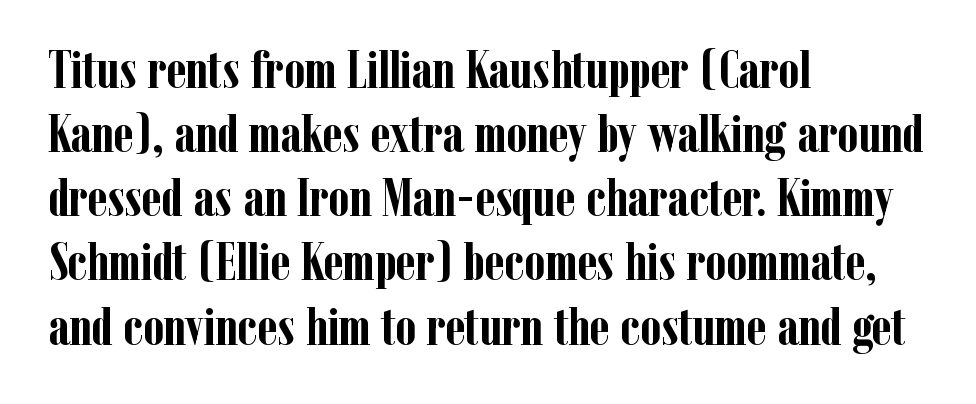
The glyphs have the mass of a bold cut. Rendered with straight, roman letterforms. The gap between lines stays unmarked. Line beginnings align vertically; line endings do not. Type style note: has serifs.
